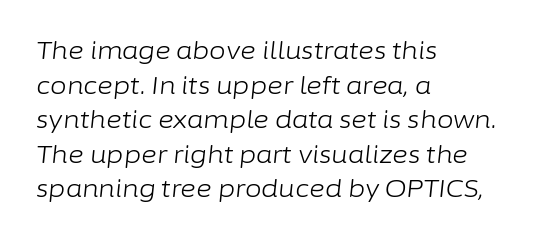
Q: Is the text bold? A: No.
Q: Is the text italic (slanted)? A: Yes, it leans right by about 6 degrees.
Q: Is the text underlined? A: No.
Q: How is the paragraph aligned? A: Left-aligned.
Q: Is the spacing between letters normal or unusually wide? A: Normal.
Q: Is the spacing between lines tight, normal or loose? A: Normal.
